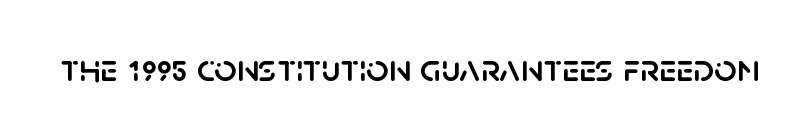
Q: Is the text italic (slanted)? A: No, it is upright.
Q: Is the typeface a serif or a sans-serif typeface? A: Sans-serif.
Q: Is the text underlined? A: No.
Q: Is the spacing between letters normal or unusually wide? A: Normal.
Q: Width (condensed, normal, or wide)? A: Normal.
Q: Stroke contrast? A: Low.
Q: x-height? A: Large.
Q: Monospaced? A: No.
